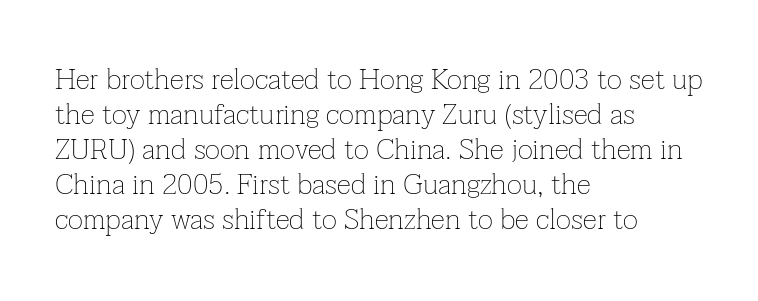
The image shows 29 px thin serif type, upright; set left-aligned, line spacing 1.21x, normal letter spacing, not underlined; low stroke contrast and a medium x-height.
